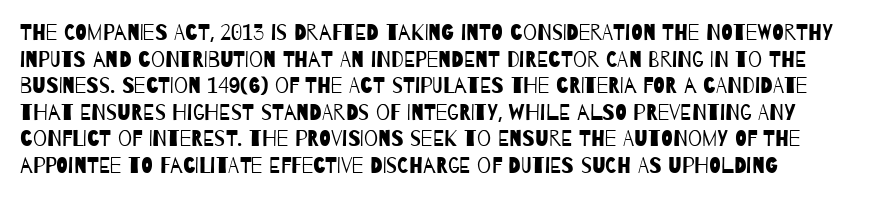
{"bold": "no", "underline": "no", "line_spacing_ratio": 1.21, "letter_spacing": "normal", "letter_spacing_em": 0.0, "glyph_px": 22}
